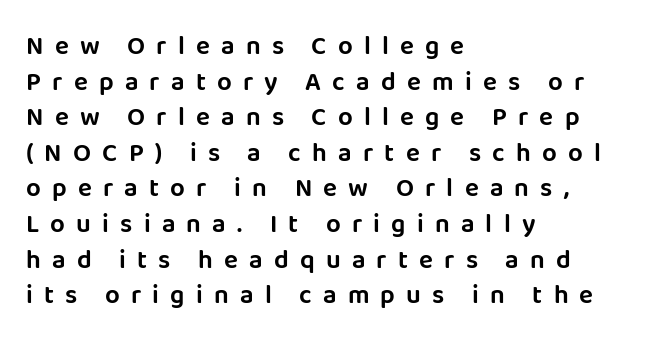
The strip under each line holds only bare page. A typesetter would mark this as roman, not italic. Students, observe: this is what conventionally led text looks like. Horizontal alignment here is leftward, the default for most running prose. Observe the wide spacing: letters keep a clear distance from each other.
